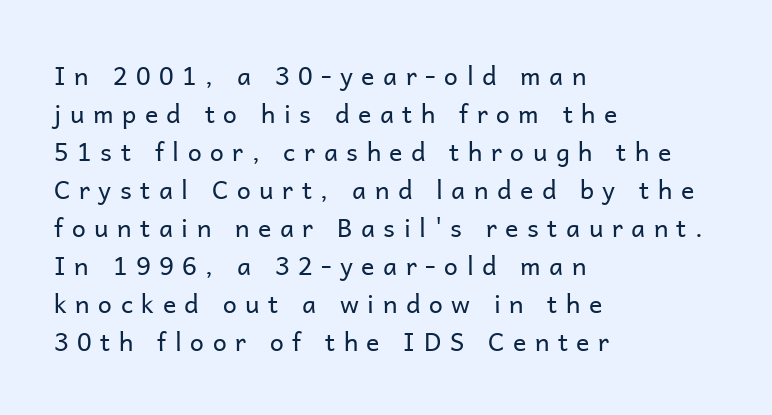
Q: Is the text bold? A: No.
Q: Is the text italic (slanted)? A: No, it is upright.
Q: Is the text underlined? A: No.
Q: How is the paragraph aligned? A: Left-aligned.
Q: Is the spacing between letters normal or unusually wide? A: Unusually wide.
Q: Is the spacing between lines tight, normal or loose? A: Normal.
